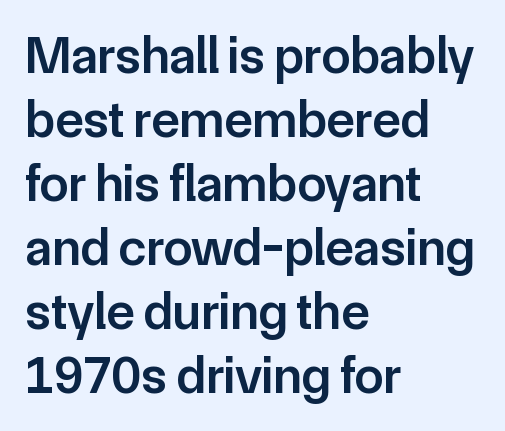
Q: Is the text bold? A: Semi-bold.
Q: Is the text italic (slanted)? A: No, it is upright.
Q: Is the typeface a serif or a sans-serif typeface? A: Sans-serif.
Q: Is the text underlined? A: No.
Q: How is the paragraph aligned? A: Left-aligned.
Q: Is the spacing between letters normal or unusually wide? A: Normal.
Q: Width (condensed, normal, or wide)? A: Normal.
Q: Stroke contrast? A: Low.
Q: x-height? A: Medium.
Q: Monospaced? A: No.
